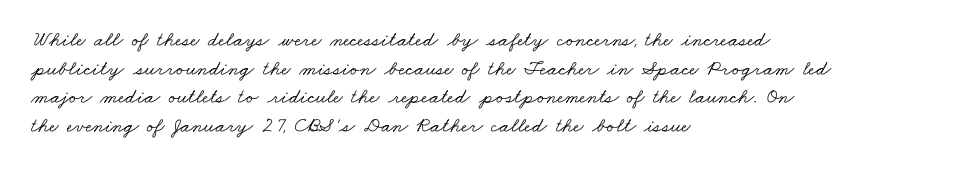
{"underline": "no", "align": "left", "line_spacing": "normal", "line_spacing_ratio": 1.36, "letter_spacing": "normal", "letter_spacing_em": 0.0, "glyph_px": 21}
